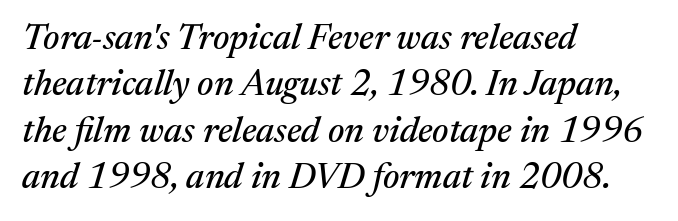
Q: Is the text italic (slanted)? A: Yes, it leans right by about 17 degrees.
Q: Is the typeface a serif or a sans-serif typeface? A: Serif.
Q: Is the text underlined? A: No.
Q: How is the paragraph aligned? A: Left-aligned.
Q: Is the spacing between letters normal or unusually wide? A: Normal.
Q: Is the spacing between lines tight, normal or loose? A: Normal.
Q: Width (condensed, normal, or wide)? A: Normal.
Q: Stroke contrast? A: Medium.
Q: x-height? A: Medium.
Q: Monospaced? A: No.
